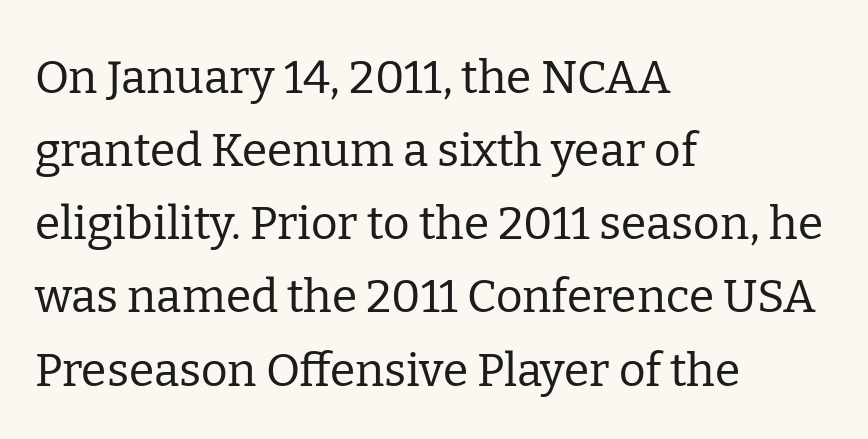
{"serif": "yes", "italic": "no", "bold": "no", "weight": "regular", "width": "normal", "stroke_contrast": "low", "x_height": "medium", "monospaced": "no", "underline": "no", "align": "left", "line_spacing": "normal", "line_spacing_ratio": 1.59, "letter_spacing": "normal", "letter_spacing_em": 0.0, "glyph_px": 46}
